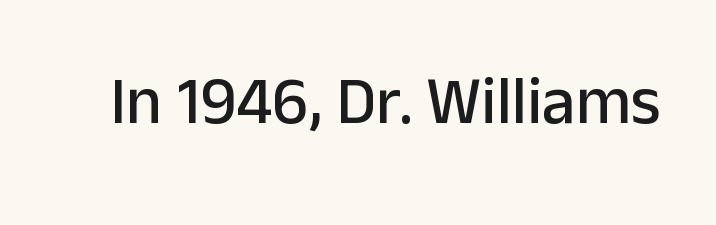
The image shows 67 px sans-serif type, upright; set normal letter spacing, not underlined; low stroke contrast and a medium x-height.
